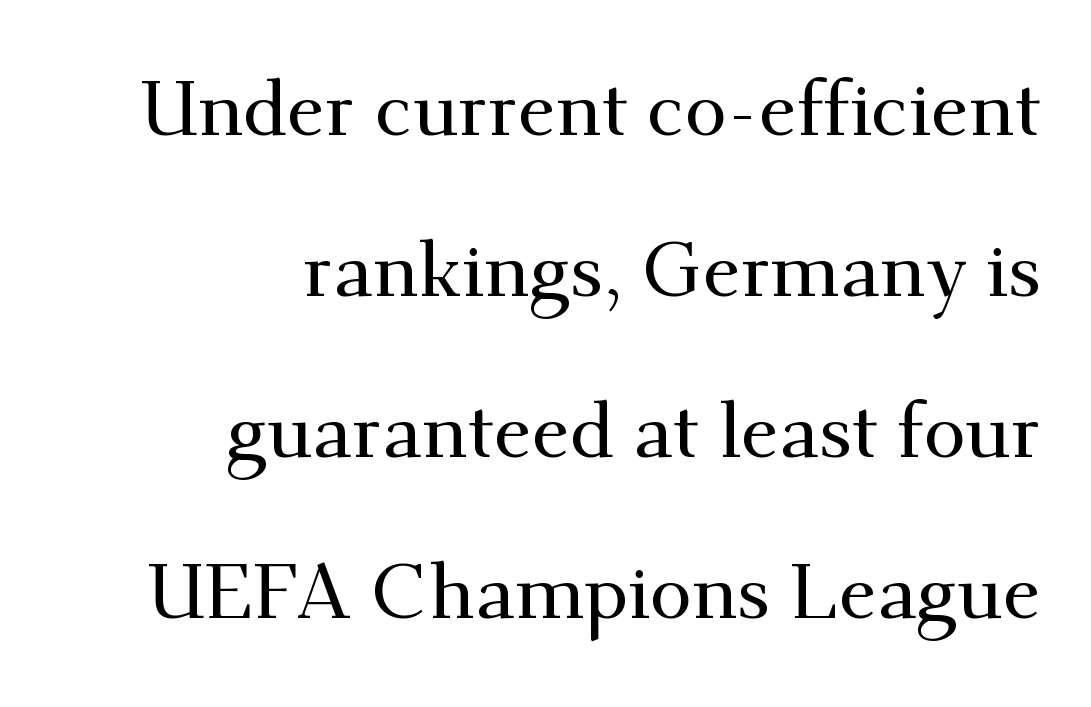
Q: Is the text italic (slanted)? A: No, it is upright.
Q: Is the typeface a serif or a sans-serif typeface? A: Serif.
Q: Is the text underlined? A: No.
Q: How is the paragraph aligned? A: Right-aligned.
Q: Is the spacing between letters normal or unusually wide? A: Normal.
Q: Is the spacing between lines tight, normal or loose? A: Loose.
Q: Width (condensed, normal, or wide)? A: Normal.
Q: Stroke contrast? A: Medium.
Q: x-height? A: Small.
Q: Monospaced? A: No.
